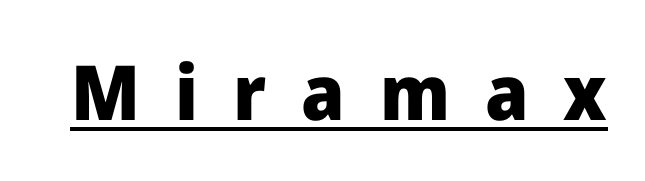
{"serif": "no", "italic": "no", "bold": "yes", "weight": "heavy", "width": "normal", "stroke_contrast": "low", "x_height": "medium", "monospaced": "no", "underline": "yes", "letter_spacing": "wide", "letter_spacing_em": 0.46, "glyph_px": 76}
